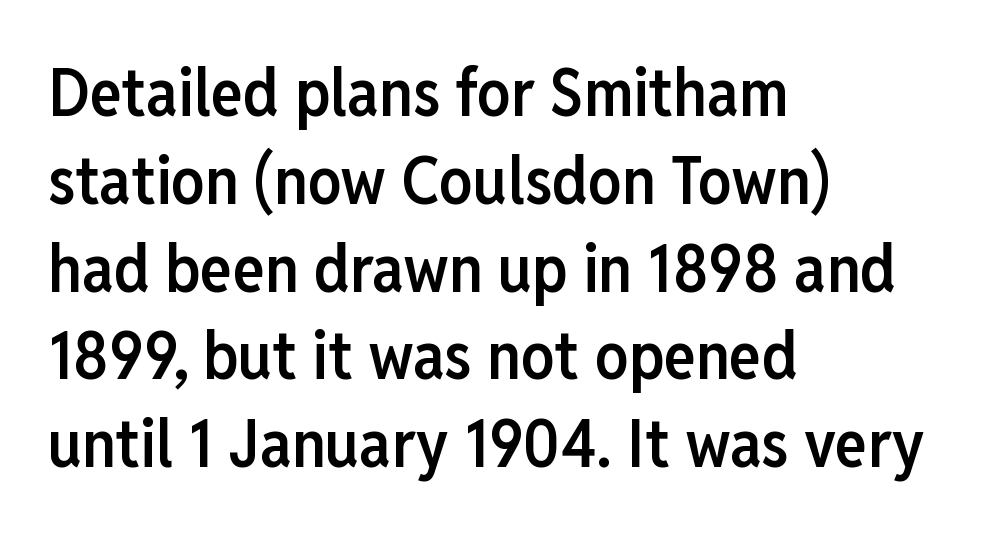
The image shows 67 px semibold, condensed sans-serif type, upright; set left-aligned, normal line spacing (1.31x), normal letter spacing, not underlined; low stroke contrast and a medium x-height.
